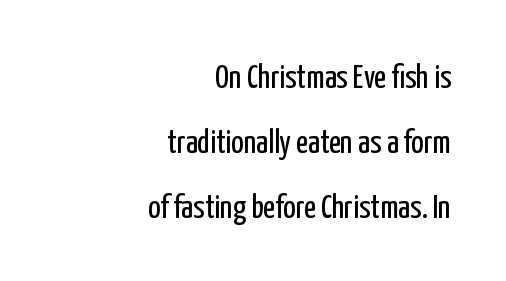
The image shows 33 px regular-weight, condensed sans-serif type, upright; set right-aligned, loose line spacing (1.97x), normal letter spacing, not underlined; low stroke contrast and a medium x-height.
